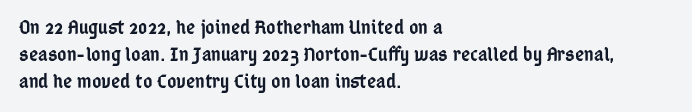
This is roman type, the default non-slanted kind. Check under the words: just untouched page. The passage shown is semibold, sitting just below true bold. Compared with typical paragraphs, the rows here are spaced about the same. In CSS terms this would be text-align: left.
